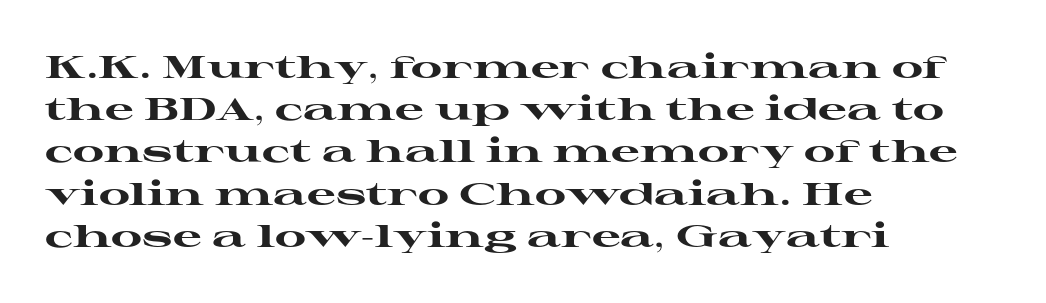
{"serif": "yes", "italic": "no", "bold": "yes", "weight": "heavy", "width": "wide", "stroke_contrast": "high", "x_height": "medium", "monospaced": "no", "underline": "no", "align": "left", "line_spacing": "normal", "line_spacing_ratio": 1.32, "letter_spacing": "normal", "letter_spacing_em": 0.0, "glyph_px": 32}
